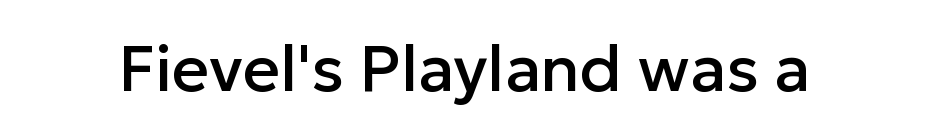
The passage shown is typed in a proportional face where columns would drift. Do the letters lean? They stand straight. Each row of text sits above clean, open space. Each word holds together tightly as a unit, with standard inter-letter gaps. This rendering employs a face without finishing strokes, i.e., a sans-serif.
